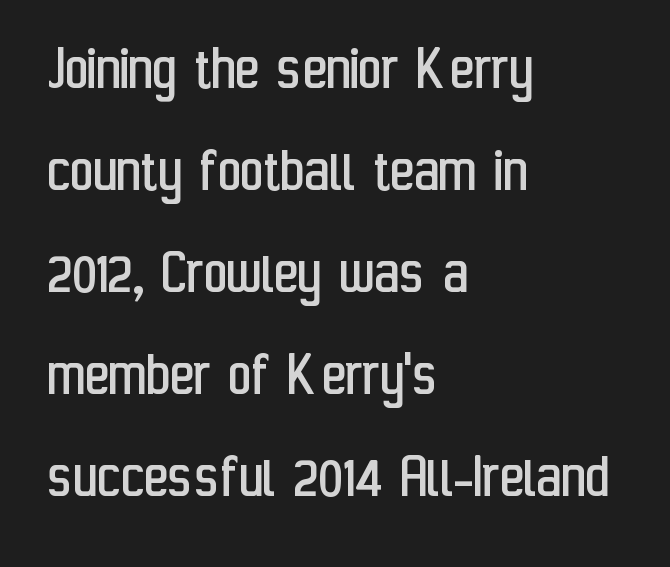
{"serif": "no", "italic": "no", "bold": "no", "weight": "regular", "width": "condensed", "stroke_contrast": "low", "x_height": "medium", "monospaced": "no", "underline": "no", "align": "left", "line_spacing": "normal", "line_spacing_ratio": 1.57, "letter_spacing": "normal", "letter_spacing_em": 0.0, "glyph_px": 65}
